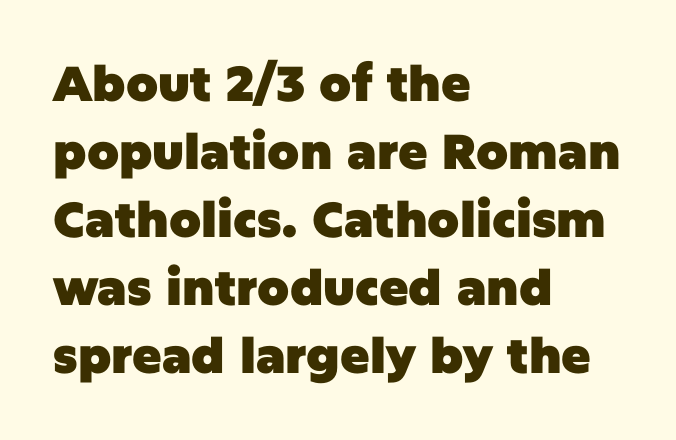
The rendering keeps characters at their native spacing. Visually the block forms a straight wall on the left and a jagged coastline on the right. The passage shown is emphatically bold. The letters advance in unequal steps, a hallmark of proportional type.
